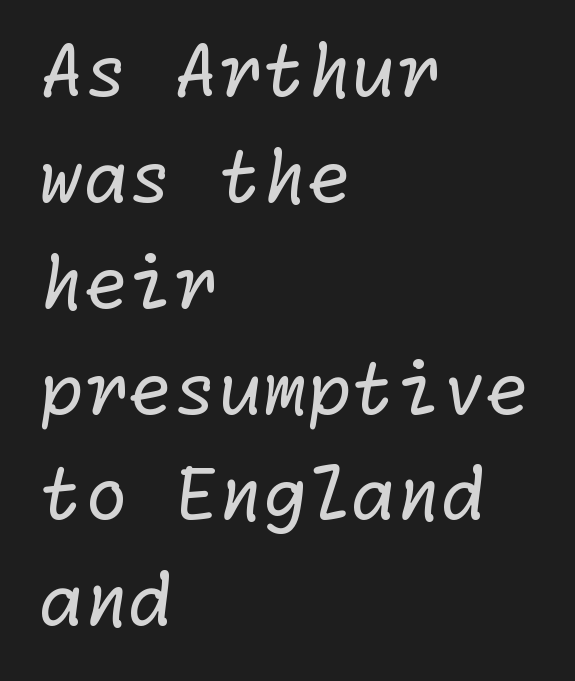
Q: Is the text bold? A: No.
Q: Is the typeface a serif or a sans-serif typeface? A: Sans-serif.
Q: Is the text underlined? A: No.
Q: How is the paragraph aligned? A: Left-aligned.
Q: Is the spacing between letters normal or unusually wide? A: Normal.
Q: Is the spacing between lines tight, normal or loose? A: Normal.
Q: Width (condensed, normal, or wide)? A: Normal.
Q: Stroke contrast? A: Low.
Q: x-height? A: Medium.
